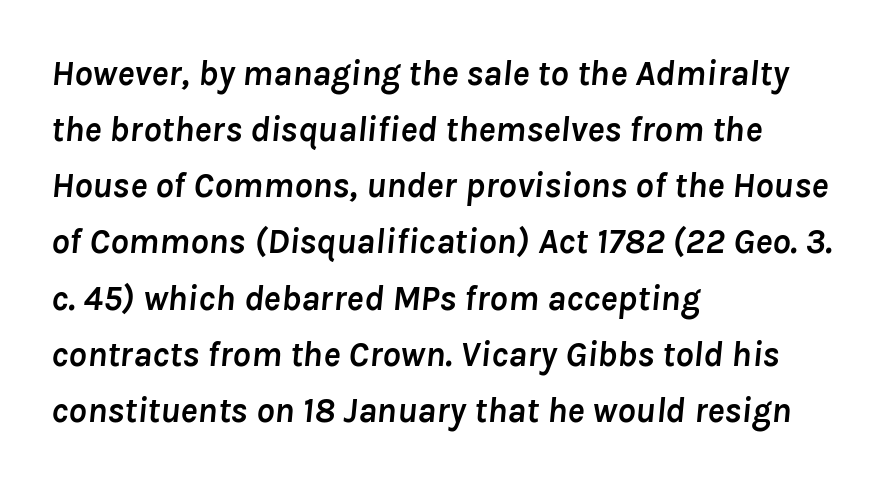
Q: Is the text bold? A: Yes.
Q: Is the text italic (slanted)? A: Yes, it leans right by about 8 degrees.
Q: Is the text underlined? A: No.
Q: How is the paragraph aligned? A: Left-aligned.
Q: Is the spacing between letters normal or unusually wide? A: Normal.
Q: Is the spacing between lines tight, normal or loose? A: Normal.
Q: Width (condensed, normal, or wide)? A: Normal.
Q: Stroke contrast? A: Low.
Q: x-height? A: Medium.
Q: Monospaced? A: No.
